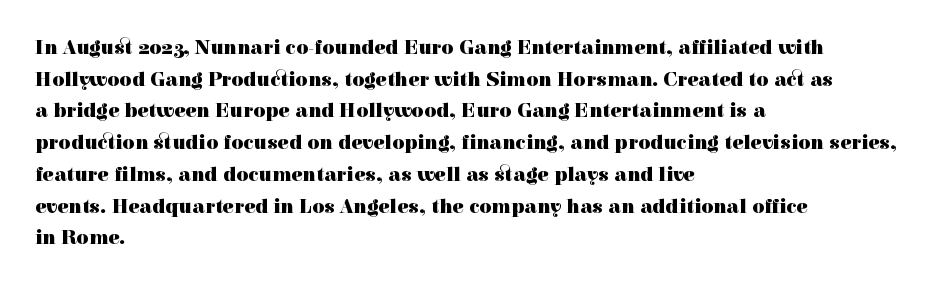
Q: Is the text bold? A: Yes.
Q: Is the text italic (slanted)? A: No, it is upright.
Q: Is the text underlined? A: No.
Q: How is the paragraph aligned? A: Left-aligned.
Q: Is the spacing between letters normal or unusually wide? A: Normal.
Q: Is the spacing between lines tight, normal or loose? A: Normal.
